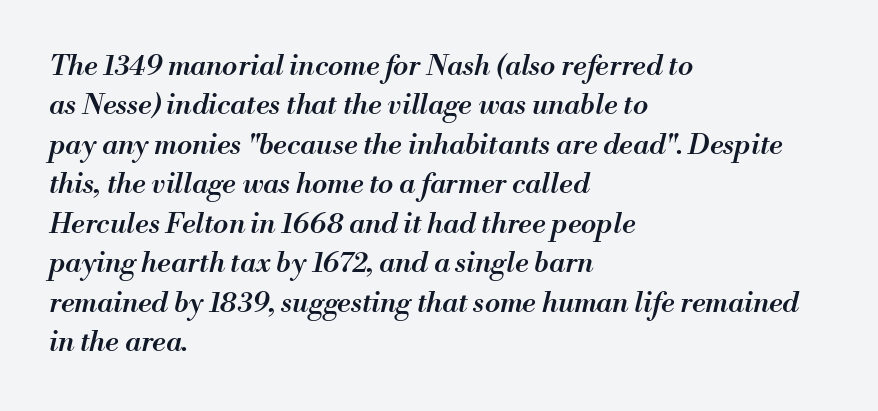
{"italic": "yes", "lean": "right", "slant_degrees": 13, "bold": "semi", "weight": "semibold", "width": "normal", "stroke_contrast": "medium", "x_height": "small", "monospaced": "no", "underline": "no", "align": "left", "line_spacing": "normal", "line_spacing_ratio": 1.41, "letter_spacing": "normal", "letter_spacing_em": 0.0, "glyph_px": 28}
